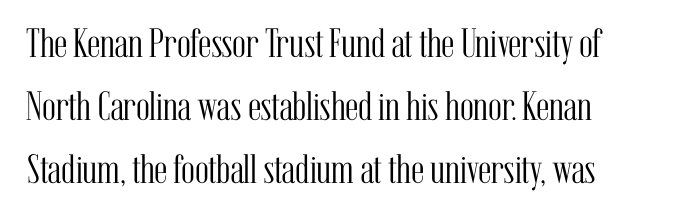
Q: Is the text bold? A: No.
Q: Is the text italic (slanted)? A: No, it is upright.
Q: Is the typeface a serif or a sans-serif typeface? A: Serif.
Q: Is the text underlined? A: No.
Q: Is the spacing between letters normal or unusually wide? A: Normal.
Q: Is the spacing between lines tight, normal or loose? A: Normal.
Q: Width (condensed, normal, or wide)? A: Condensed.
Q: Stroke contrast? A: Medium.
Q: x-height? A: Medium.
Q: Monospaced? A: No.
